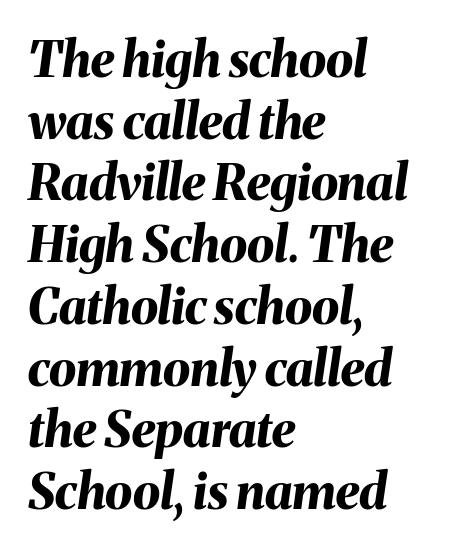
Q: Is the text bold? A: Yes.
Q: Is the text italic (slanted)? A: Yes, it leans right by about 8 degrees.
Q: Is the text underlined? A: No.
Q: How is the paragraph aligned? A: Left-aligned.
Q: Is the spacing between letters normal or unusually wide? A: Normal.
Q: Is the spacing between lines tight, normal or loose? A: Normal.
Q: Width (condensed, normal, or wide)? A: Normal.
Q: Stroke contrast? A: Medium.
Q: x-height? A: Medium.
Q: Monospaced? A: No.
